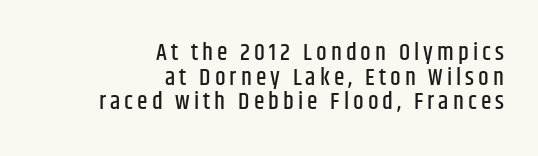
Q: Is the text italic (slanted)? A: No, it is upright.
Q: Is the text underlined? A: No.
Q: How is the paragraph aligned? A: Right-aligned.
Q: Is the spacing between lines tight, normal or loose? A: Tight.
